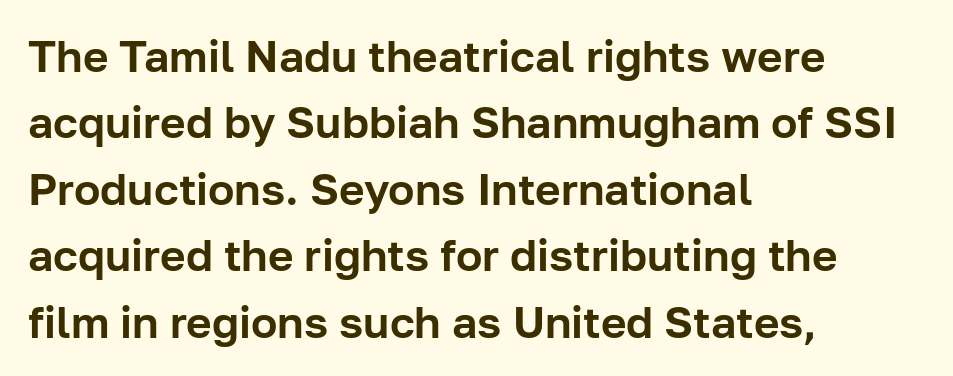
Bare-footed words on every line. Note the varied advance widths — an 'i' is clearly narrower than an 'm'. This is sans-serif lettering, the kind often seen on screens and signage. The rendering keeps characters at their native spacing.
